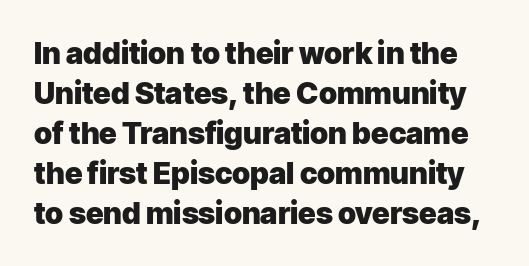
The image shows 30 px heavy sans-serif type, upright; set normal line spacing (1.33x), normal letter spacing, not underlined; low stroke contrast and a medium x-height.
